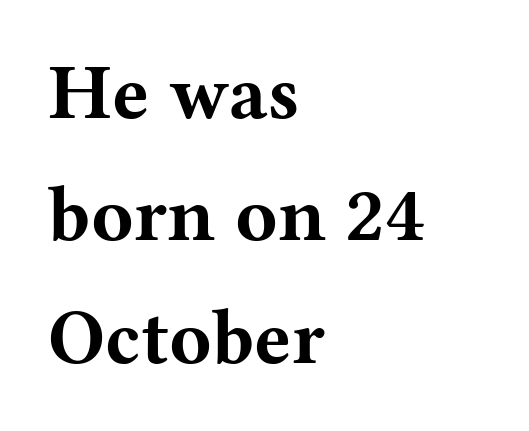
{"serif": "yes", "italic": "no", "bold": "yes", "weight": "bold", "width": "wide", "stroke_contrast": "medium", "x_height": "medium", "monospaced": "no", "underline": "no", "align": "left", "line_spacing": "normal", "line_spacing_ratio": 1.57, "letter_spacing": "normal", "letter_spacing_em": 0.0, "glyph_px": 78}
